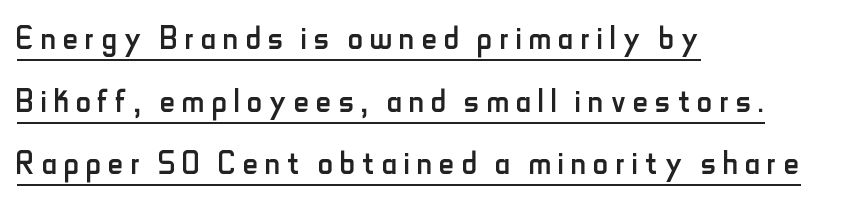
Q: Is the text bold? A: No.
Q: Is the text italic (slanted)? A: No, it is upright.
Q: Is the typeface a serif or a sans-serif typeface? A: Sans-serif.
Q: Is the text underlined? A: Yes.
Q: How is the paragraph aligned? A: Left-aligned.
Q: Is the spacing between lines tight, normal or loose? A: Normal.
Q: Width (condensed, normal, or wide)? A: Condensed.
Q: Stroke contrast? A: Low.
Q: x-height? A: Small.
Q: Monospaced? A: No.
